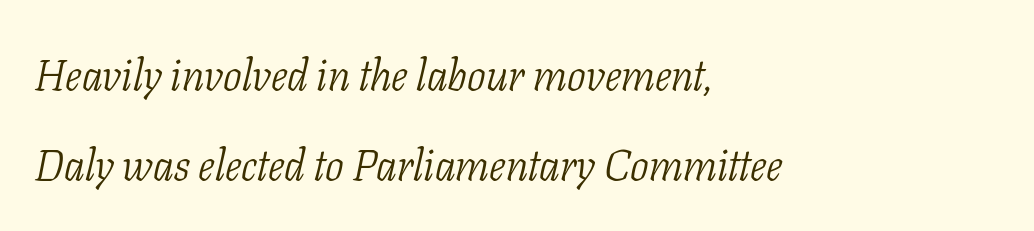
The image shows 44 px light, condensed serif type, italic (leaning right); set left-aligned, loose line spacing (2.05x), normal letter spacing, not underlined; low stroke contrast and a medium x-height.
